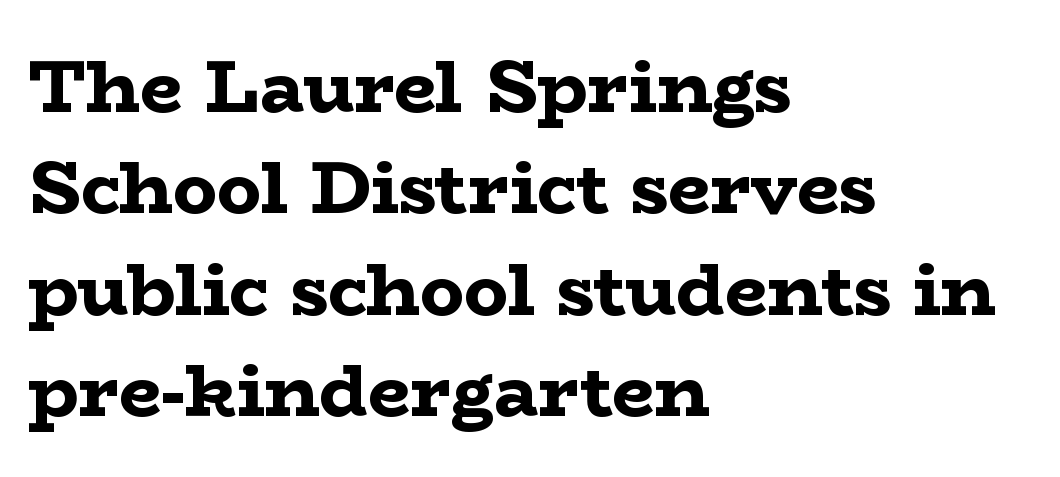
The image shows 74 px bold, wide serif type, upright; set left-aligned, normal line spacing (1.37x), normal letter spacing, not underlined; low stroke contrast and a medium x-height.
